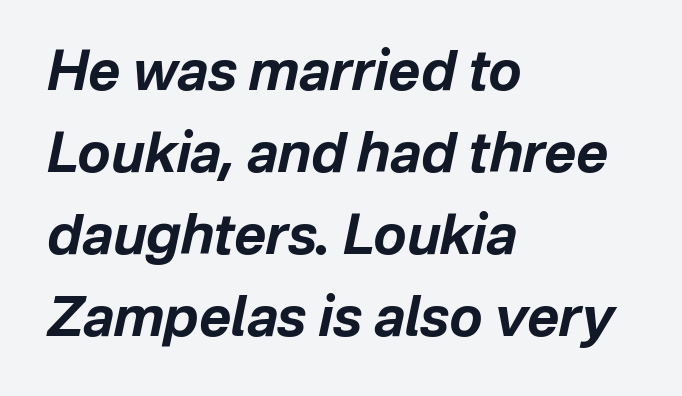
{"italic": "yes", "lean": "right", "slant_degrees": 12, "bold": "yes", "weight": "bold", "width": "normal", "stroke_contrast": "low", "x_height": "medium", "monospaced": "no", "underline": "no", "align": "left", "line_spacing": "normal", "line_spacing_ratio": 1.49, "letter_spacing": "normal", "letter_spacing_em": 0.0, "glyph_px": 55}
